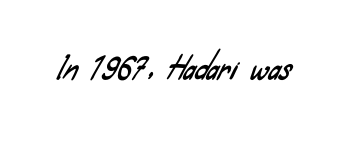
{"serif": "no", "width": "condensed", "stroke_contrast": "low", "x_height": "small", "monospaced": "no", "underline": "no", "letter_spacing": "normal", "letter_spacing_em": 0.0, "glyph_px": 31}
